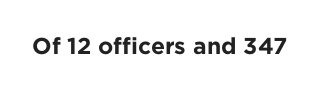
Notice how thick the strokes are: this is what a full bold looks like. In terms of letterspacing, this is plain default setting. The specimen omits any rule beneath the text block's lines. The lettering stays uniformly vertical, giving the passage a roman look.
